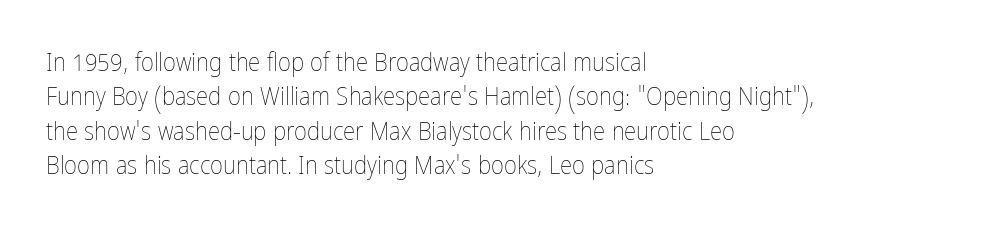
{"italic": "no", "bold": "no", "underline": "no", "align": "left", "line_spacing": "normal", "line_spacing_ratio": 1.38, "letter_spacing": "normal", "letter_spacing_em": 0.0, "glyph_px": 25}
